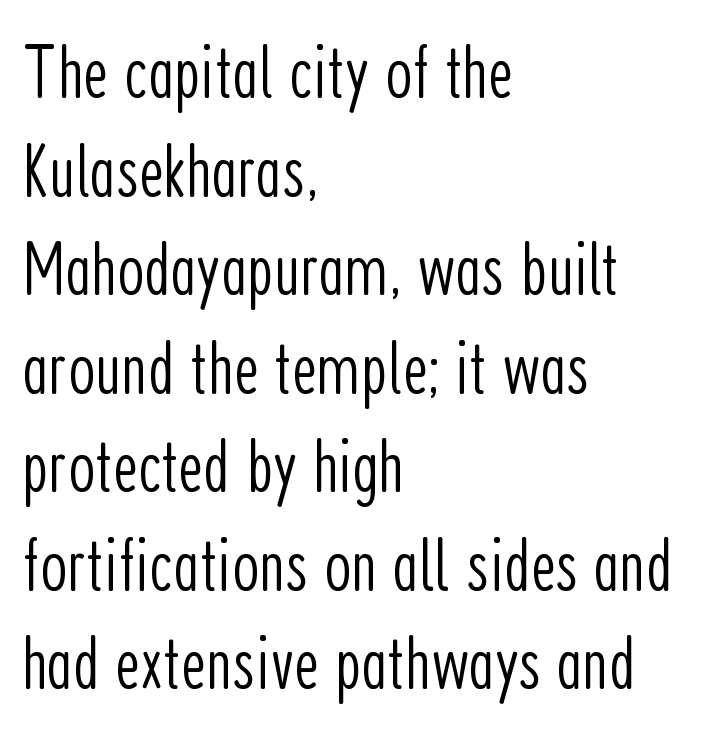
Q: Is the text bold? A: No.
Q: Is the text italic (slanted)? A: No, it is upright.
Q: Is the typeface a serif or a sans-serif typeface? A: Sans-serif.
Q: Is the text underlined? A: No.
Q: How is the paragraph aligned? A: Left-aligned.
Q: Is the spacing between letters normal or unusually wide? A: Normal.
Q: Is the spacing between lines tight, normal or loose? A: Normal.
Q: Width (condensed, normal, or wide)? A: Condensed.
Q: Stroke contrast? A: Low.
Q: x-height? A: Medium.
Q: Monospaced? A: No.
